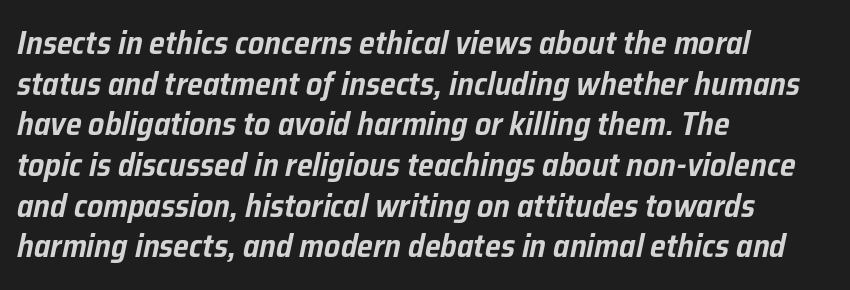
Q: Is the text italic (slanted)? A: Yes, it leans right by about 12 degrees.
Q: Is the text underlined? A: No.
Q: How is the paragraph aligned? A: Left-aligned.
Q: Is the spacing between letters normal or unusually wide? A: Normal.
Q: Is the spacing between lines tight, normal or loose? A: Normal.
Q: Width (condensed, normal, or wide)? A: Normal.
Q: Stroke contrast? A: Low.
Q: x-height? A: Medium.
Q: Monospaced? A: No.
